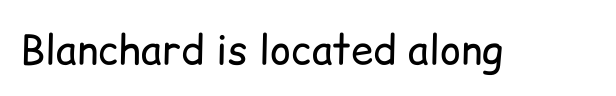
No italicization has been applied; the sample stays upright. The space directly below the letters is spotless. There is no visible air inserted between adjacent glyphs. Is this a heavy cut? Hardly; it is regular or lighter.
